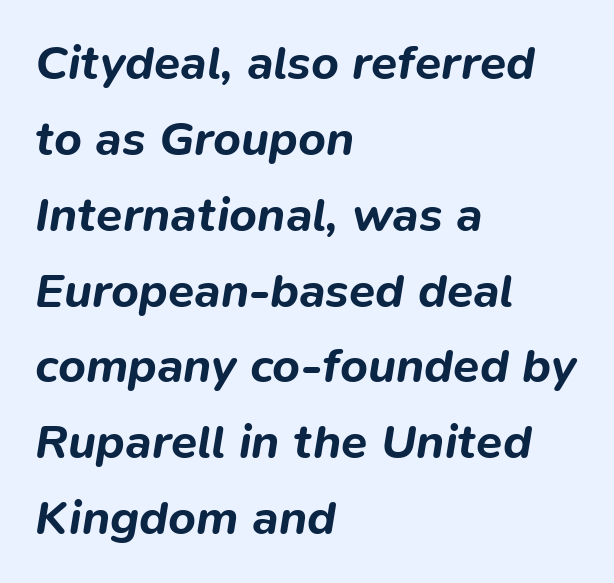
{"italic": "yes", "lean": "right", "slant_degrees": 9, "bold": "yes", "weight": "bold", "width": "normal", "stroke_contrast": "low", "x_height": "medium", "monospaced": "no", "underline": "no", "align": "left", "line_spacing": "normal", "line_spacing_ratio": 1.58, "letter_spacing": "normal", "letter_spacing_em": 0.0, "glyph_px": 48}
